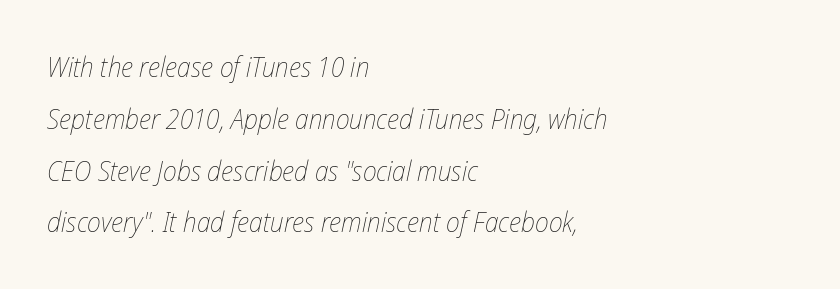
Q: Is the text bold? A: No.
Q: Is the text italic (slanted)? A: Yes, it leans right by about 12 degrees.
Q: Is the text underlined? A: No.
Q: How is the paragraph aligned? A: Left-aligned.
Q: Is the spacing between letters normal or unusually wide? A: Normal.
Q: Width (condensed, normal, or wide)? A: Condensed.
Q: Stroke contrast? A: Low.
Q: x-height? A: Medium.
Q: Monospaced? A: No.
